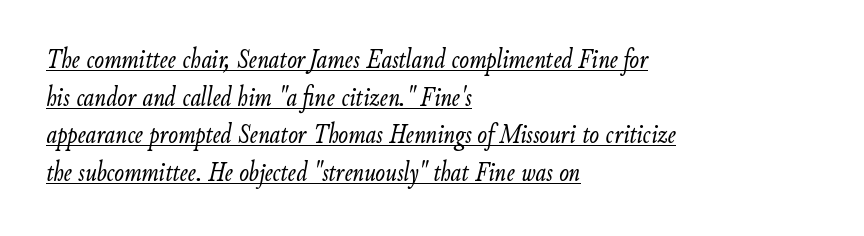
The image shows 29 px light, condensed type, italic (leaning right); set left-aligned, normal line spacing (1.3x), normal letter spacing, underlined; low stroke contrast and a small x-height.
